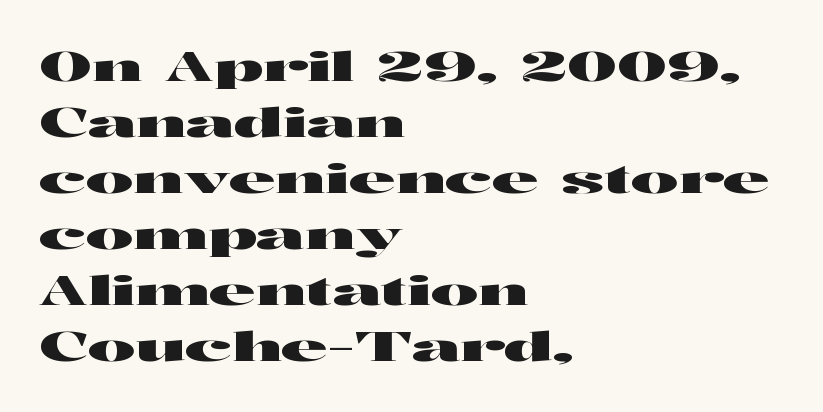
Do the letters lean? They stand straight. The ragged edge is on the right, which tells us the setting is flush left. Do the characters align in a grid? No, the font is proportional. Is there much room between lines? A standard amount, neither cramped nor airy. The line texture is even and compact thanks to regular tracking. What kind of face is this? One without serifs — a sans.
